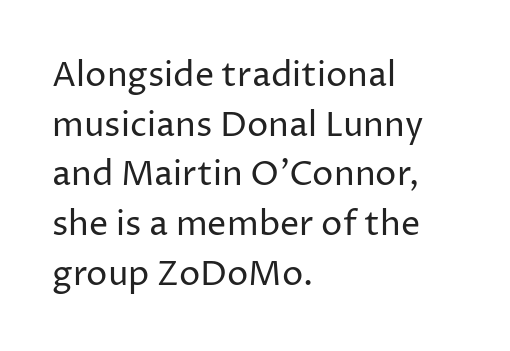
The image shows 34 px regular-weight sans-serif type, upright; set left-aligned, normal line spacing (1.46x), normal letter spacing, not underlined; low stroke contrast and a medium x-height.
